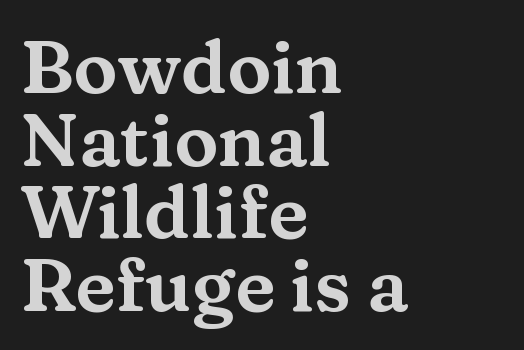
Q: Is the text italic (slanted)? A: No, it is upright.
Q: Is the typeface a serif or a sans-serif typeface? A: Serif.
Q: Is the text underlined? A: No.
Q: How is the paragraph aligned? A: Left-aligned.
Q: Is the spacing between letters normal or unusually wide? A: Normal.
Q: Is the spacing between lines tight, normal or loose? A: Tight.
Q: Width (condensed, normal, or wide)? A: Wide.
Q: Stroke contrast? A: Medium.
Q: x-height? A: Medium.
Q: Monospaced? A: No.
